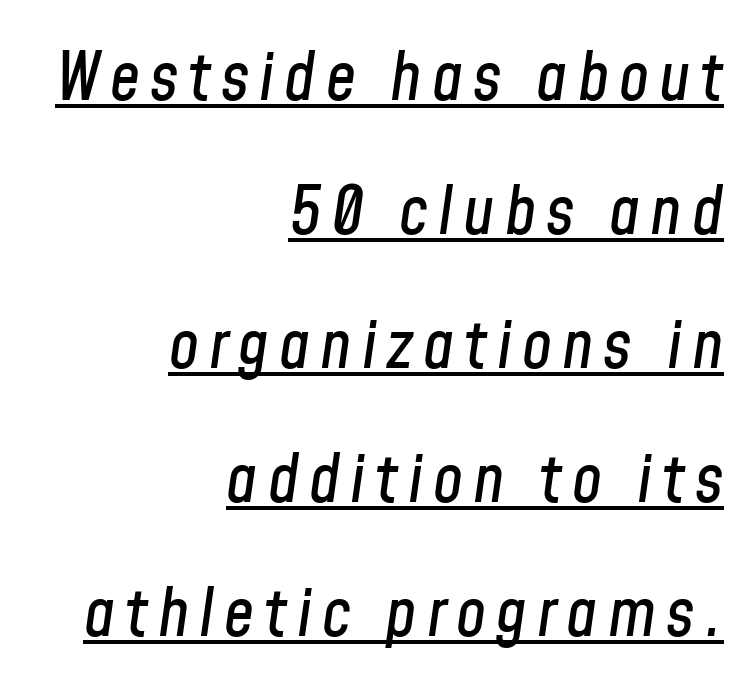
The image shows 67 px condensed type, italic (leaning right); set right-aligned, loose line spacing (2.0x), underlined; low stroke contrast and a medium x-height.
